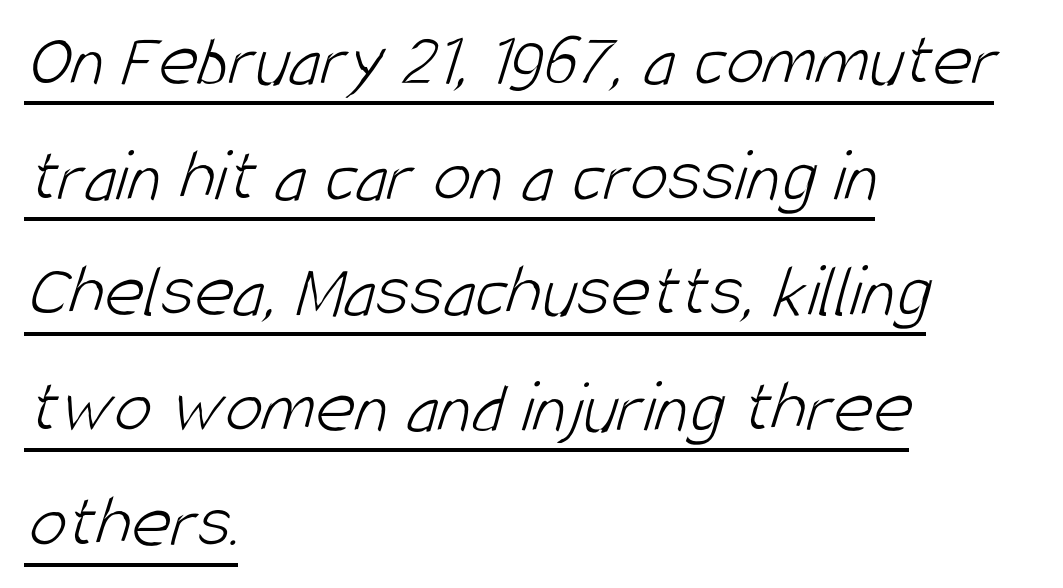
The image shows 76 px light, condensed sans-serif type; set left-aligned, normal line spacing (1.52x), normal letter spacing, underlined; low stroke contrast and a large x-height.
